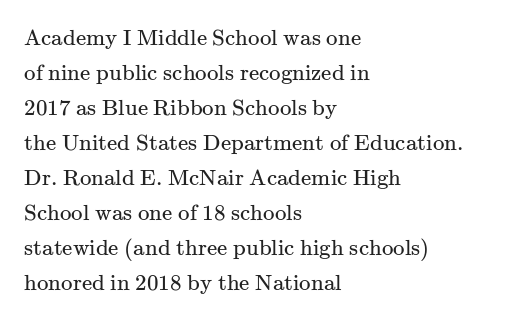
Q: Is the text bold? A: No.
Q: Is the text italic (slanted)? A: No, it is upright.
Q: Is the text underlined? A: No.
Q: How is the paragraph aligned? A: Left-aligned.
Q: Is the spacing between letters normal or unusually wide? A: Normal.
Q: Is the spacing between lines tight, normal or loose? A: Normal.
